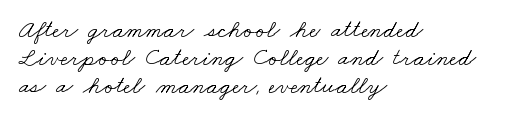
Q: Is the text bold? A: No.
Q: Is the text underlined? A: No.
Q: How is the paragraph aligned? A: Left-aligned.
Q: Is the spacing between letters normal or unusually wide? A: Normal.
Q: Is the spacing between lines tight, normal or loose? A: Tight.
